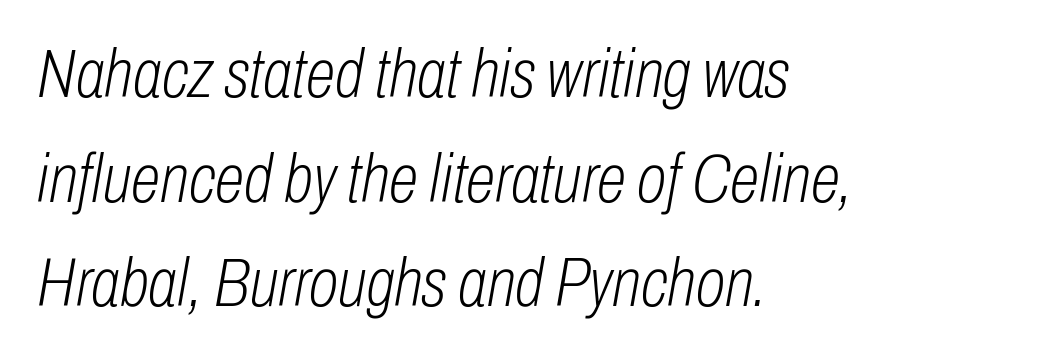
{"italic": "yes", "lean": "right", "slant_degrees": 10, "bold": "no", "weight": "light", "width": "condensed", "stroke_contrast": "low", "x_height": "medium", "monospaced": "no", "underline": "no", "align": "left", "line_spacing": "normal", "line_spacing_ratio": 1.54, "letter_spacing": "normal", "letter_spacing_em": 0.0, "glyph_px": 68}
